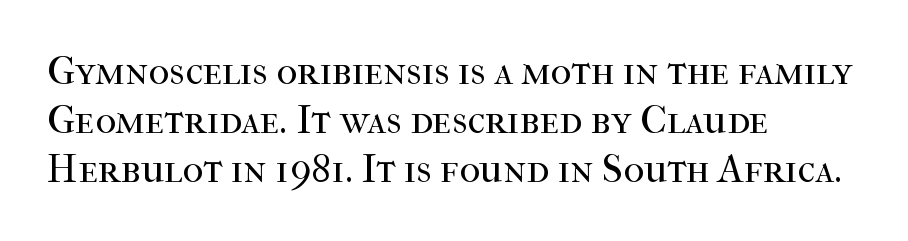
Q: Is the text bold? A: No.
Q: Is the text italic (slanted)? A: No, it is upright.
Q: Is the typeface a serif or a sans-serif typeface? A: Serif.
Q: Is the text underlined? A: No.
Q: How is the paragraph aligned? A: Left-aligned.
Q: Is the spacing between letters normal or unusually wide? A: Normal.
Q: Width (condensed, normal, or wide)? A: Normal.
Q: Stroke contrast? A: High.
Q: x-height? A: Medium.
Q: Monospaced? A: No.
